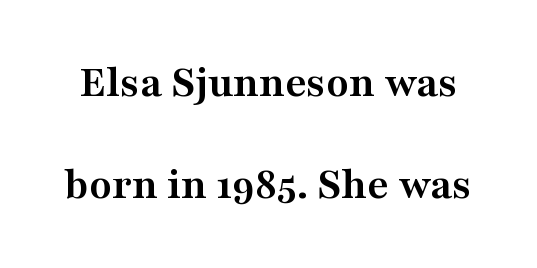
The image shows 46 px semibold, wide serif type, upright; set loose line spacing (2.21x), normal letter spacing, not underlined; medium stroke contrast and a medium x-height.
